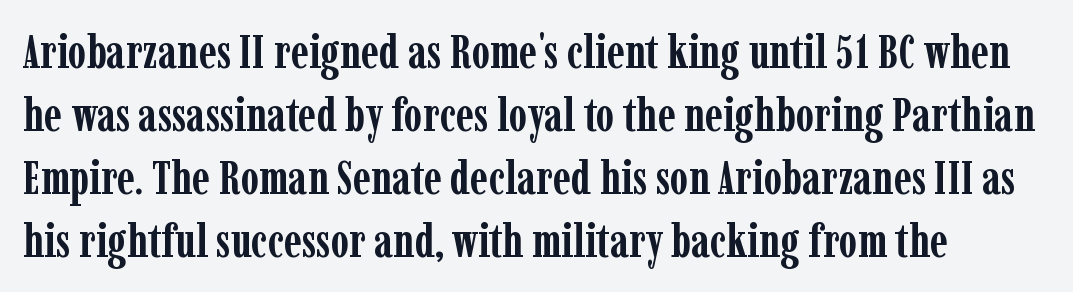
The image shows 47 px semibold, condensed serif type, upright; set normal line spacing (1.34x), normal letter spacing, not underlined; low stroke contrast and a medium x-height.
